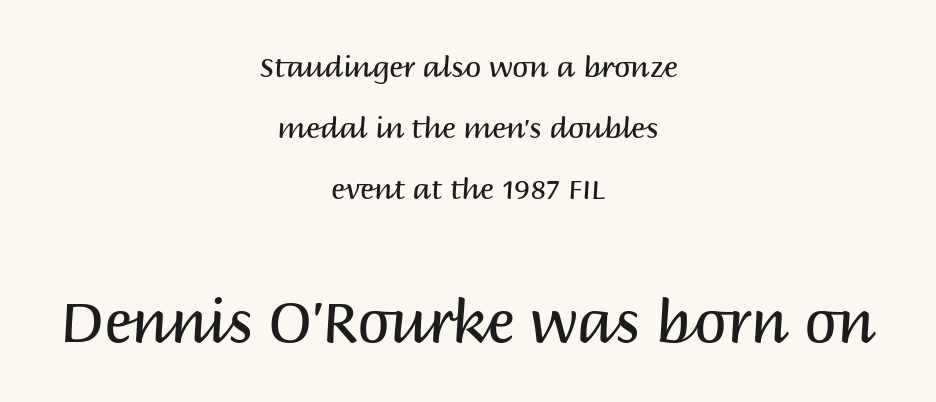
Each row of text sits above clean, open space. The letters in the lower block stand taller than those in the block above. Ink coverage per letter is moderate at most. What's the leading like? Stretched, with rows far apart.
